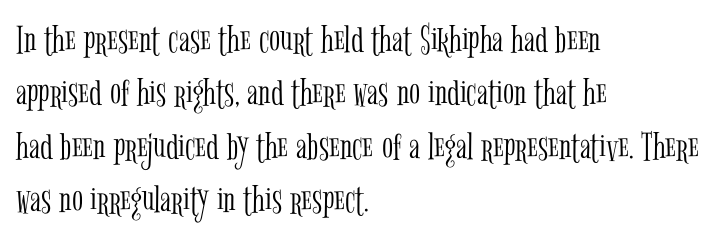
The image shows 41 px light, condensed serif type, upright; set left-aligned, normal line spacing (1.3x), normal letter spacing, not underlined; low stroke contrast and a medium x-height.
